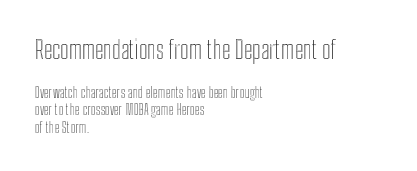
{"italic": "no", "underline": "no", "align": "left", "line_spacing_ratio": 1.24, "letter_spacing": "normal", "letter_spacing_em": 0.0, "larger_block": "first", "size_ratio": 1.71, "glyph_px": 24}
